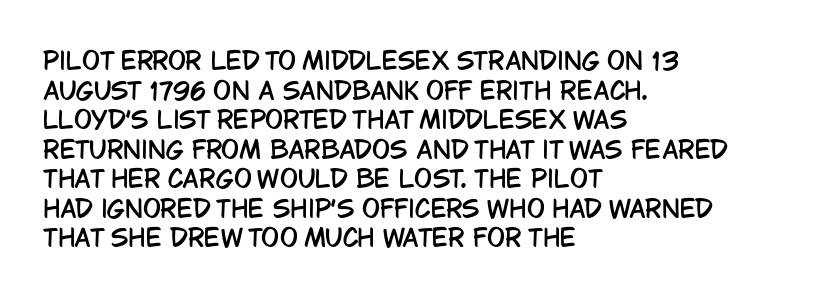
The image shows 24 px text type, upright; set left-aligned, line spacing 1.23x, normal letter spacing, not underlined.
